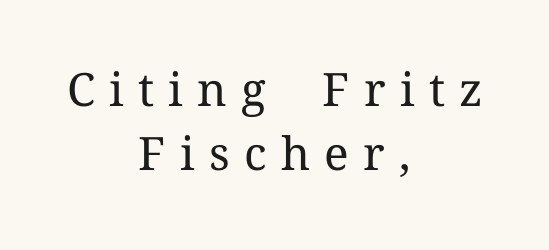
{"serif": "yes", "italic": "no", "bold": "no", "weight": "regular", "width": "normal", "stroke_contrast": "medium", "x_height": "medium", "monospaced": "no", "underline": "no", "align": "center", "line_spacing": "normal", "line_spacing_ratio": 1.4, "letter_spacing": "wide", "letter_spacing_em": 0.31, "glyph_px": 46}
